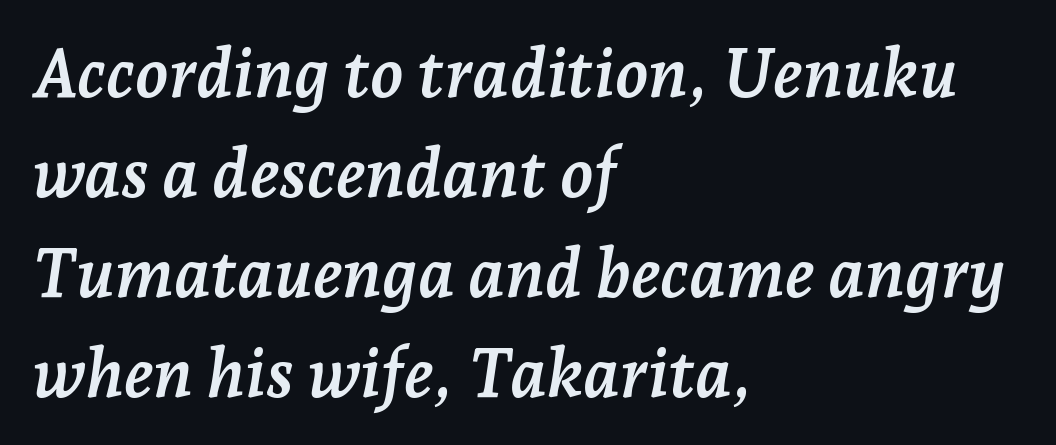
{"serif": "yes", "italic": "yes", "lean": "right", "slant_degrees": 7, "bold": "yes", "weight": "semibold", "width": "normal", "stroke_contrast": "low", "x_height": "medium", "monospaced": "no", "underline": "no", "align": "left", "line_spacing": "normal", "line_spacing_ratio": 1.47, "letter_spacing": "normal", "letter_spacing_em": 0.0, "glyph_px": 68}
